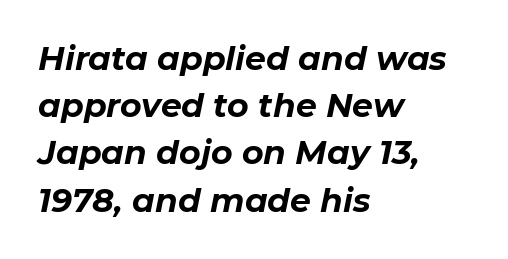
The image shows 33 px bold type, italic (leaning right); set left-aligned, normal line spacing (1.43x), normal letter spacing, not underlined; low stroke contrast and a medium x-height.
